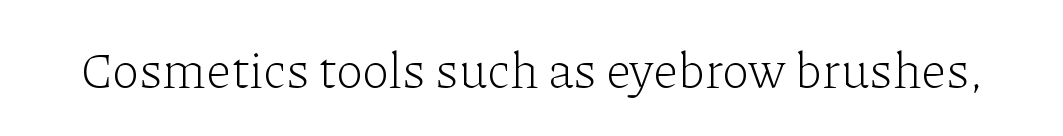
The image shows 50 px light serif type, upright; set normal letter spacing, not underlined; low stroke contrast and a medium x-height.
